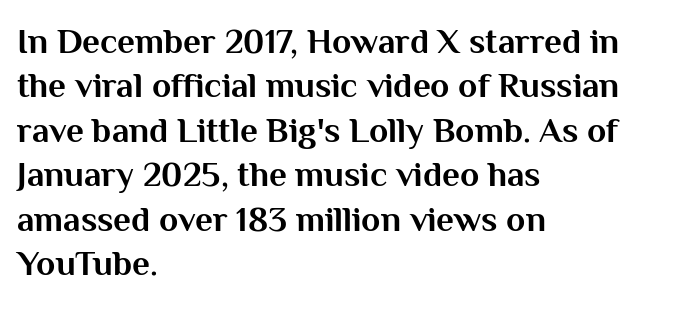
{"serif": "no", "italic": "no", "bold": "yes", "weight": "bold", "width": "normal", "stroke_contrast": "medium", "x_height": "medium", "monospaced": "no", "underline": "no", "align": "left", "line_spacing": "normal", "line_spacing_ratio": 1.27, "letter_spacing": "normal", "letter_spacing_em": 0.0, "glyph_px": 35}
